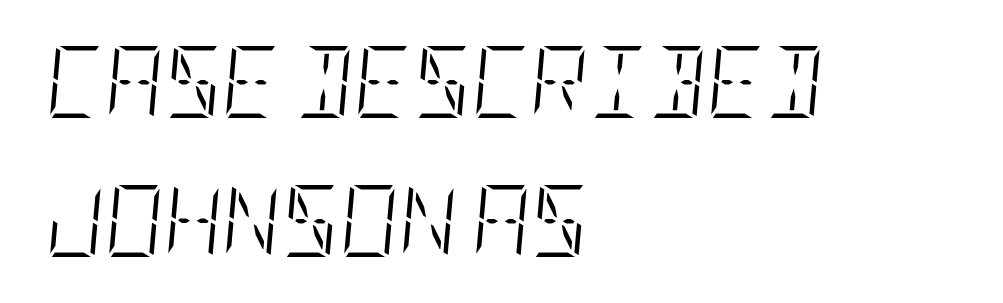
{"italic": "yes", "lean": "right", "slant_degrees": 5, "bold": "no", "weight": "light", "width": "condensed", "stroke_contrast": "low", "x_height": "large", "underline": "no", "align": "left", "line_spacing": "loose", "line_spacing_ratio": 1.93, "letter_spacing": "normal", "letter_spacing_em": 0.0, "glyph_px": 72}
